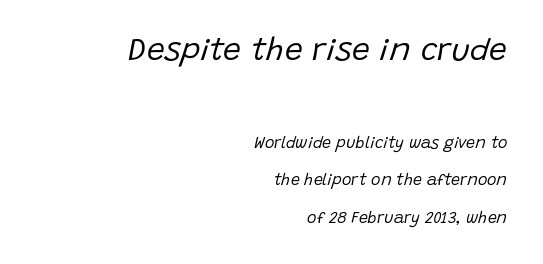
{"italic": "yes", "lean": "right", "slant_degrees": 15, "bold": "no", "weight": "regular", "width": "normal", "stroke_contrast": "low", "x_height": "large", "monospaced": "no", "underline": "no", "align": "right", "line_spacing": "loose", "line_spacing_ratio": 2.33, "letter_spacing": "normal", "letter_spacing_em": 0.0, "larger_block": "first", "size_ratio": 2.0, "glyph_px": 32}
